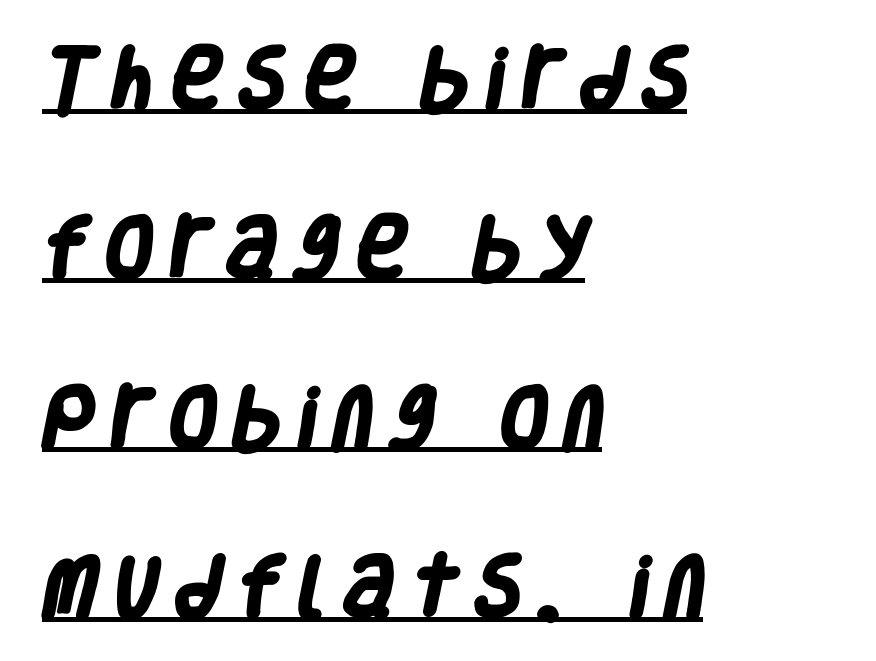
These lines carry a lot of weight — the face is fully bold. Each new line begins a long way beneath the previous one. Honestly, the letter spacing is so wide it's the main thing you notice. To sum up the face: it is a sans, with no serifs. Visually the block forms a straight wall on the left and a jagged coastline on the right. The rendering uses the underline text-decoration.
